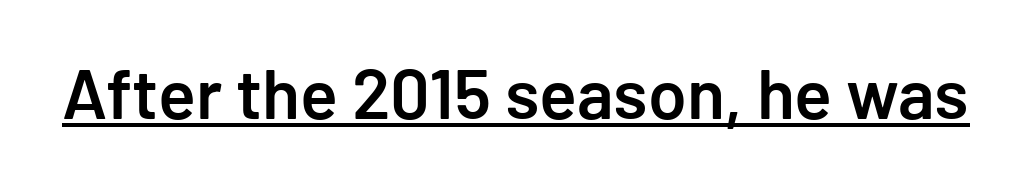
Q: Is the text bold? A: Semi-bold.
Q: Is the text italic (slanted)? A: No, it is upright.
Q: Is the typeface a serif or a sans-serif typeface? A: Sans-serif.
Q: Is the text underlined? A: Yes.
Q: Is the spacing between letters normal or unusually wide? A: Normal.
Q: Width (condensed, normal, or wide)? A: Normal.
Q: Stroke contrast? A: Low.
Q: x-height? A: Medium.
